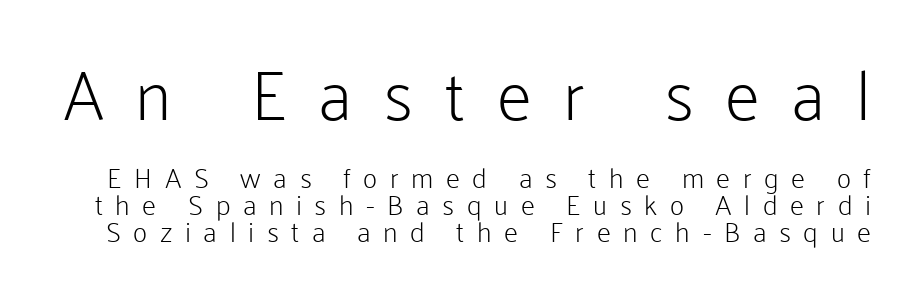
The image shows 70 px light sans-serif type, upright; set tight line spacing (0.97x), unusually wide letter spacing (+0.45 em), not underlined; the first (top) block is 2.5x larger; low stroke contrast and a medium x-height.
